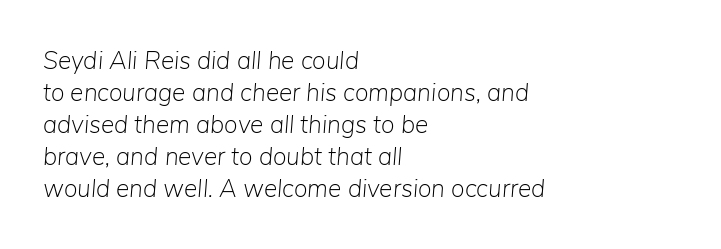
{"italic": "yes", "lean": "right", "slant_degrees": 5, "bold": "no", "underline": "no", "align": "left", "line_spacing": "normal", "line_spacing_ratio": 1.28, "letter_spacing": "normal", "letter_spacing_em": 0.0, "glyph_px": 25}
